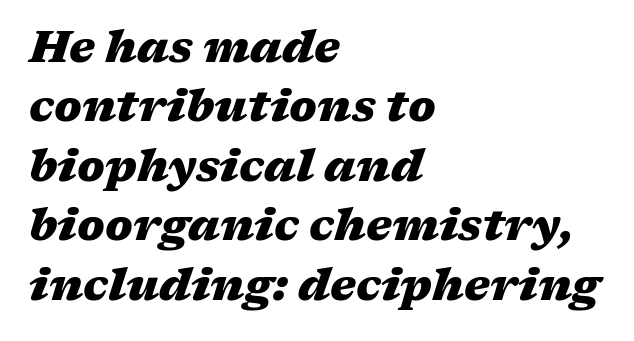
The line-height multiplier appears to be the usual default. Think of a printed novel: that variable character pitch is what you see here. You can tell it's italic because the verticals aren't actually vertical. Unmarked baselines from the first word to the last.
